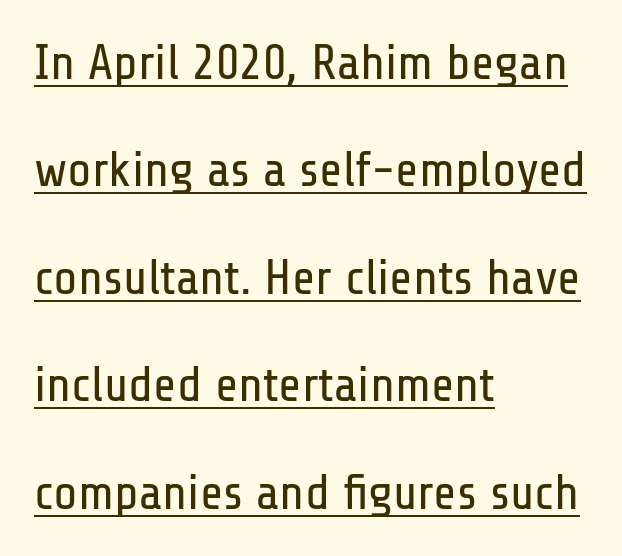
Here the glyphs are tracked normally, forming tight word shapes. The passage shown is typed in a proportional face where columns would drift. Honestly, the underline is the first thing you notice here. These lines are set flush left with a ragged right edge. Notice how the stems are strictly vertical — no italics here. No feet cap the strokes, marking this as sans-serif type.
